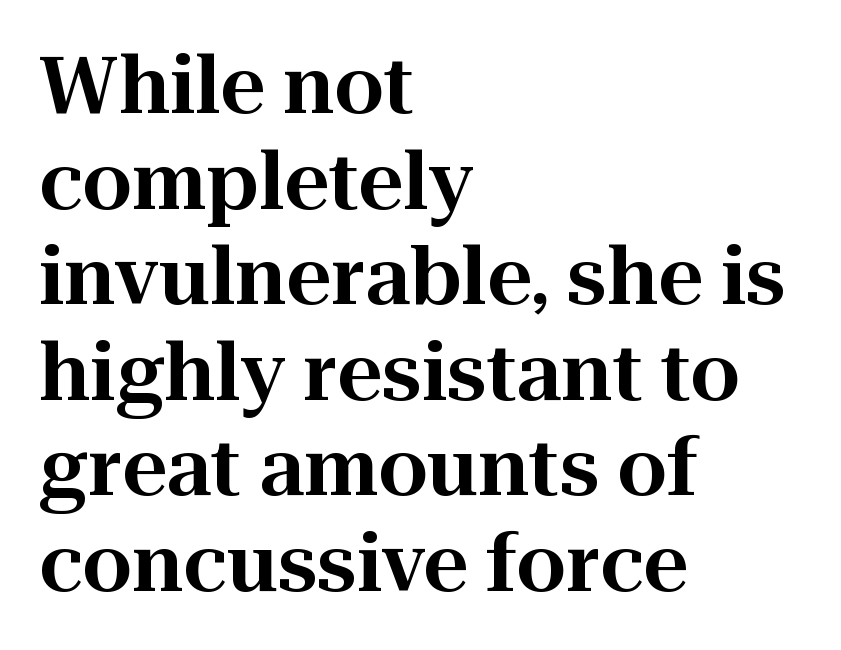
The image shows 79 px serif type, upright; set left-aligned, line spacing 1.21x, normal letter spacing, not underlined; high stroke contrast and a medium x-height.
